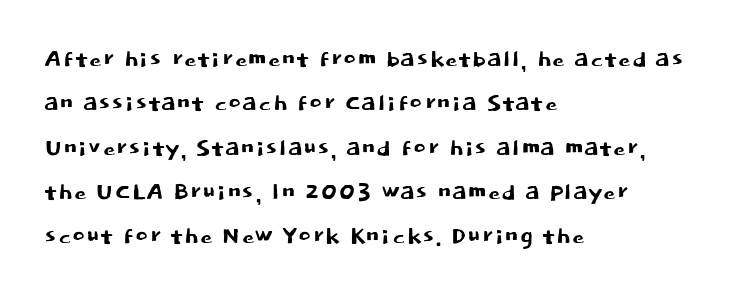
Q: Is the text italic (slanted)? A: No, it is upright.
Q: Is the typeface a serif or a sans-serif typeface? A: Sans-serif.
Q: Is the text underlined? A: No.
Q: How is the paragraph aligned? A: Left-aligned.
Q: Is the spacing between letters normal or unusually wide? A: Normal.
Q: Is the spacing between lines tight, normal or loose? A: Normal.
Q: Width (condensed, normal, or wide)? A: Normal.
Q: Stroke contrast? A: Low.
Q: x-height? A: Large.
Q: Monospaced? A: No.
